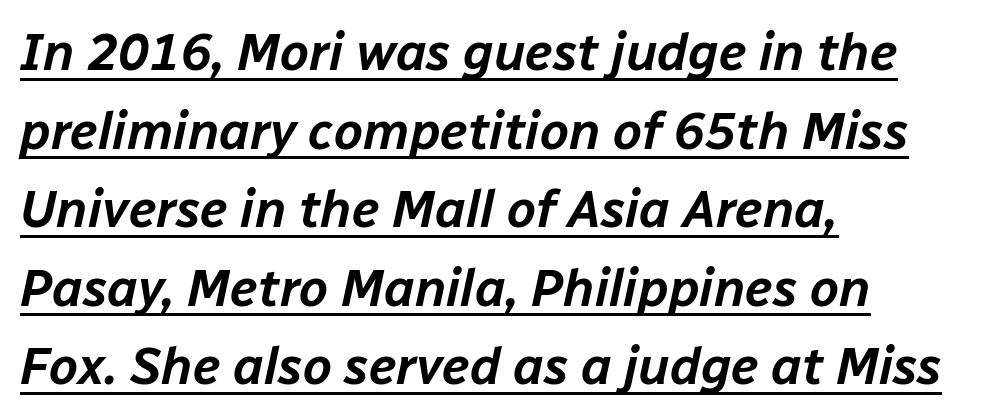
{"italic": "yes", "lean": "right", "slant_degrees": 12, "width": "normal", "stroke_contrast": "low", "x_height": "medium", "monospaced": "no", "underline": "yes", "align": "left", "line_spacing": "normal", "line_spacing_ratio": 1.51, "letter_spacing": "normal", "letter_spacing_em": 0.0, "glyph_px": 52}
